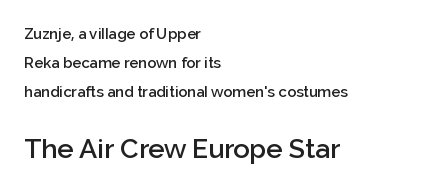
Typesetter's note: demi weight, one step under bold. Decoration check: the copy has no underline. One-word summary of the alignment: left. Look at the tracking — it's just the regular setting, nothing added.
